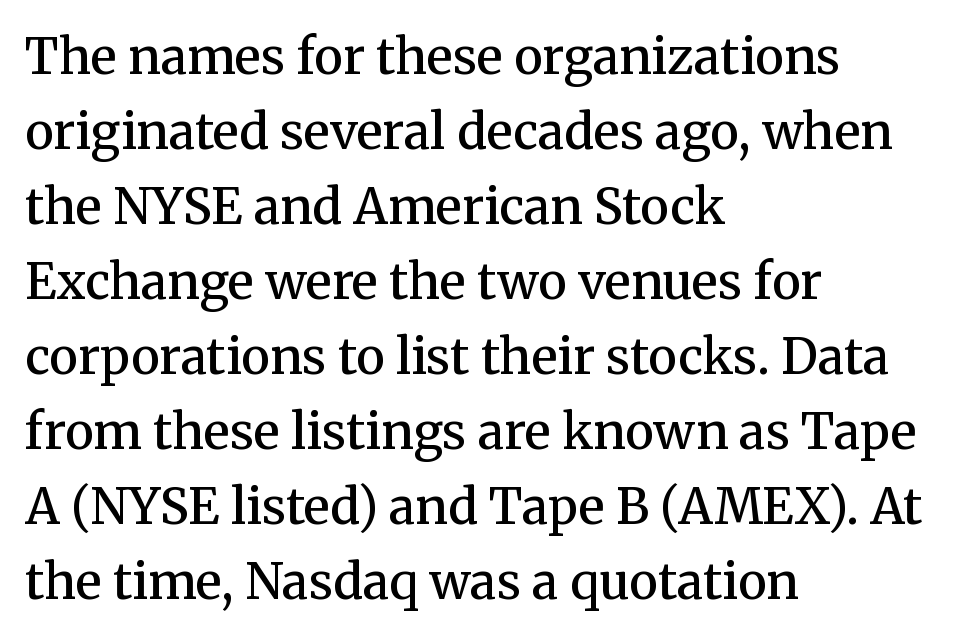
The image shows 49 px semibold serif type, upright; set left-aligned, normal line spacing (1.53x), normal letter spacing, not underlined; medium stroke contrast and a medium x-height.
